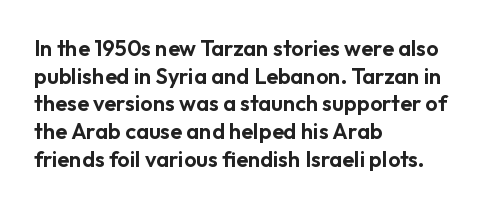
Q: Is the text italic (slanted)? A: No, it is upright.
Q: Is the text underlined? A: No.
Q: How is the paragraph aligned? A: Left-aligned.
Q: Is the spacing between letters normal or unusually wide? A: Normal.
Q: Is the spacing between lines tight, normal or loose? A: Normal.
